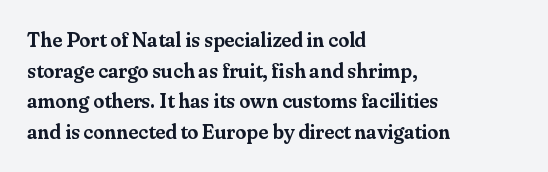
Q: Is the text italic (slanted)? A: No, it is upright.
Q: Is the text underlined? A: No.
Q: How is the paragraph aligned? A: Left-aligned.
Q: Is the spacing between letters normal or unusually wide? A: Normal.
Q: Is the spacing between lines tight, normal or loose? A: Normal.
